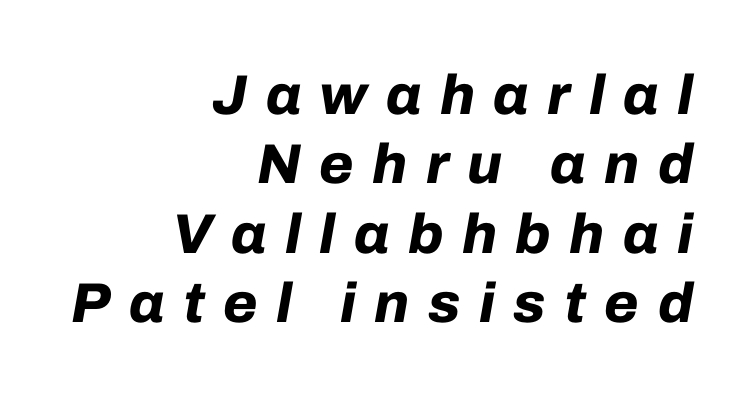
Q: Is the text bold? A: Yes.
Q: Is the text italic (slanted)? A: Yes, it leans right by about 10 degrees.
Q: Is the text underlined? A: No.
Q: How is the paragraph aligned? A: Right-aligned.
Q: Is the spacing between letters normal or unusually wide? A: Unusually wide.
Q: Width (condensed, normal, or wide)? A: Normal.
Q: Stroke contrast? A: Low.
Q: x-height? A: Medium.
Q: Monospaced? A: No.
